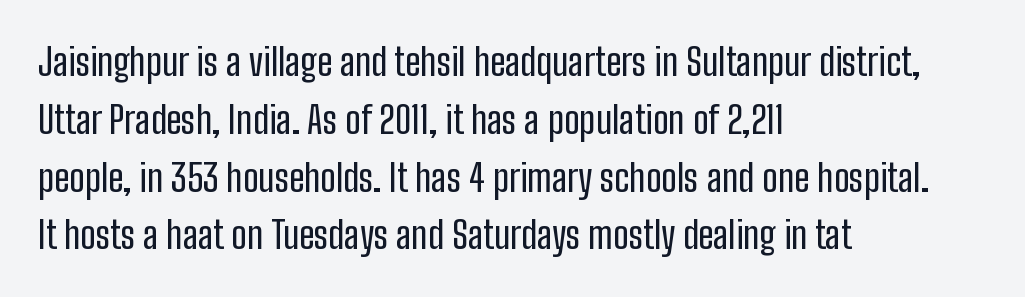
The image shows 38 px condensed sans-serif type, upright; set left-aligned, normal line spacing (1.52x), normal letter spacing, not underlined; low stroke contrast and a medium x-height.
